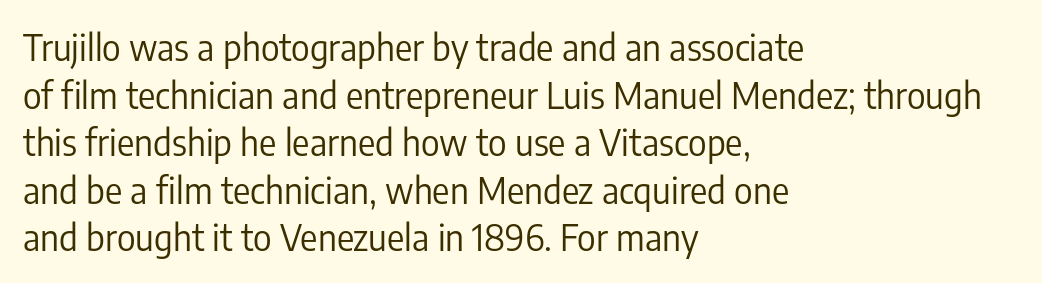
A quiet, ordinary-to-light weight characterises the typeface. Does the leading feel generous? No, just average. Note: no serifs on the glyphs. The strip under each line holds only bare page. Note the varied advance widths — an 'i' is clearly narrower than an 'm'. Layout note: lines flush left.
